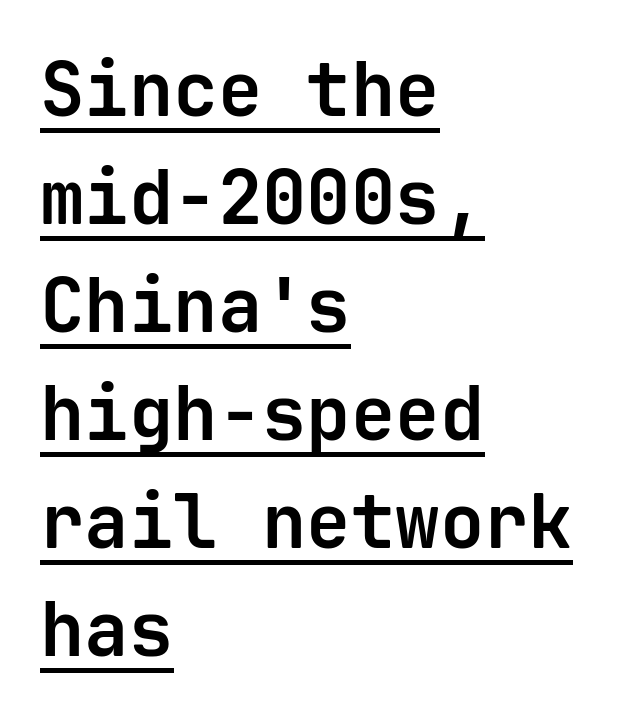
The image shows 74 px bold sans-serif type, upright, monospaced; set left-aligned, normal line spacing (1.46x), normal letter spacing, underlined; low stroke contrast and a medium x-height.
